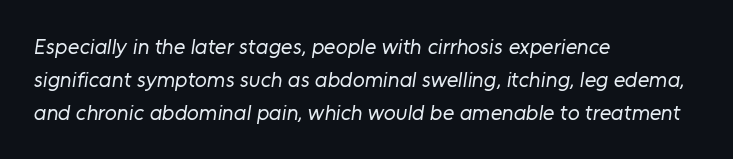
Q: Is the text bold? A: No.
Q: Is the text underlined? A: No.
Q: How is the paragraph aligned? A: Left-aligned.
Q: Is the spacing between letters normal or unusually wide? A: Normal.
Q: Is the spacing between lines tight, normal or loose? A: Normal.
